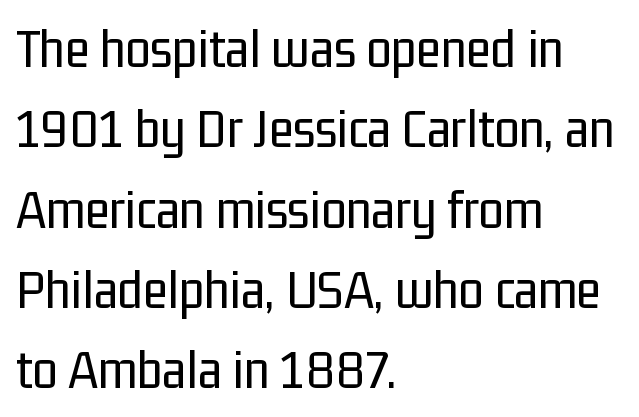
{"serif": "no", "italic": "no", "bold": "no", "weight": "regular", "width": "condensed", "stroke_contrast": "low", "x_height": "medium", "monospaced": "no", "underline": "no", "align": "left", "line_spacing": "normal", "line_spacing_ratio": 1.41, "letter_spacing": "normal", "letter_spacing_em": 0.0, "glyph_px": 57}
